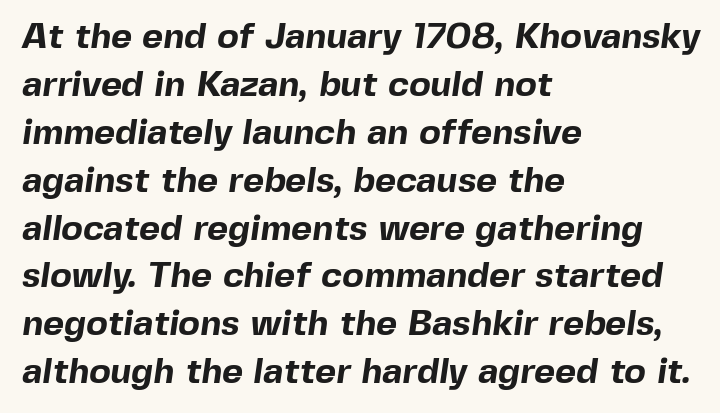
Q: Is the text bold? A: Yes.
Q: Is the typeface a serif or a sans-serif typeface? A: Sans-serif.
Q: Is the text underlined? A: No.
Q: How is the paragraph aligned? A: Left-aligned.
Q: Is the spacing between letters normal or unusually wide? A: Normal.
Q: Is the spacing between lines tight, normal or loose? A: Normal.
Q: Width (condensed, normal, or wide)? A: Normal.
Q: x-height? A: Medium.
Q: Monospaced? A: No.
